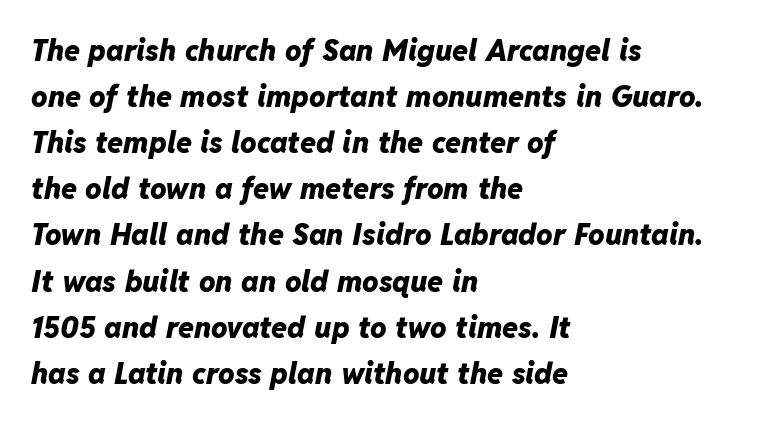
The image shows 29 px heavy type, italic (leaning right); set left-aligned, normal line spacing (1.59x), normal letter spacing, not underlined; low stroke contrast and a medium x-height.
